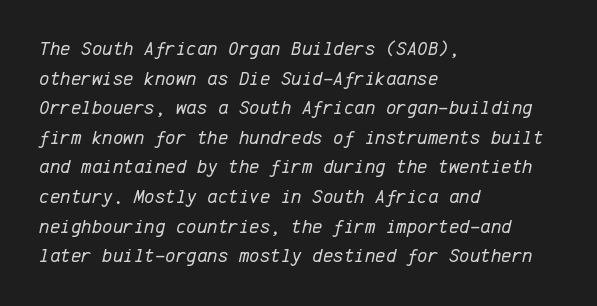
The image shows 20 px text type, italic (leaning right); set left-aligned, normal line spacing (1.48x), normal letter spacing, not underlined.
